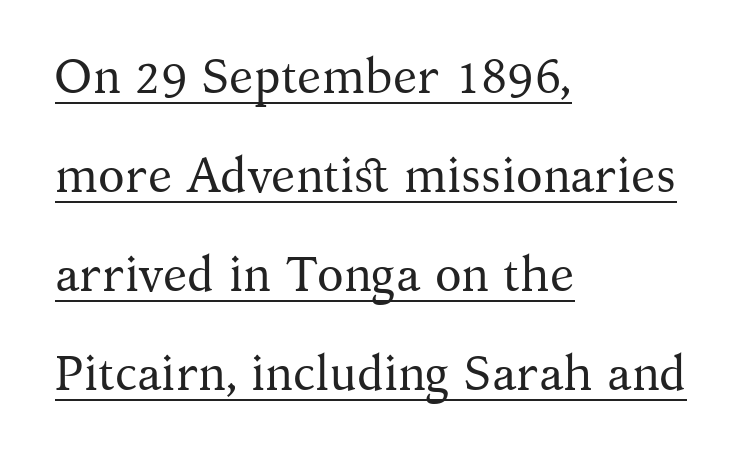
Q: Is the text bold? A: No.
Q: Is the text italic (slanted)? A: No, it is upright.
Q: Is the typeface a serif or a sans-serif typeface? A: Serif.
Q: Is the text underlined? A: Yes.
Q: How is the paragraph aligned? A: Left-aligned.
Q: Is the spacing between letters normal or unusually wide? A: Normal.
Q: Is the spacing between lines tight, normal or loose? A: Loose.
Q: Width (condensed, normal, or wide)? A: Normal.
Q: Stroke contrast? A: Medium.
Q: x-height? A: Medium.
Q: Monospaced? A: No.
